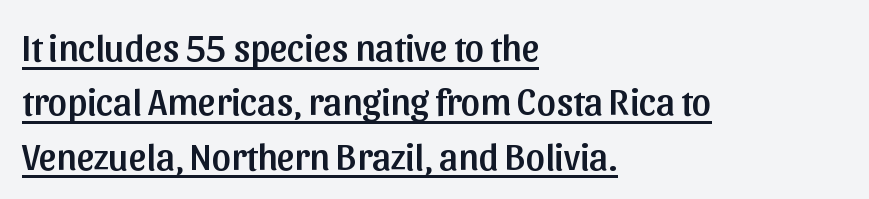
The image shows 38 px sans-serif type, upright; set left-aligned, normal line spacing (1.43x), normal letter spacing, underlined; low stroke contrast and a medium x-height.
